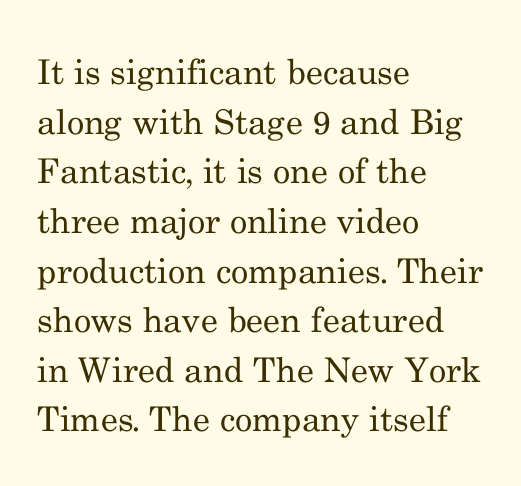
Decoration check: the copy has no underline. Note the varied advance widths — an 'i' is clearly narrower than an 'm'. The line-height multiplier appears to be the usual default. Which margin do the lines hug? The left one — the right edge is uneven. Posture: vertical.
